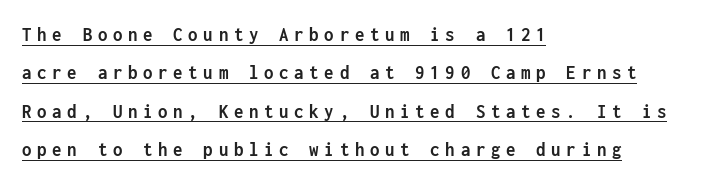
{"italic": "no", "bold": "yes", "underline": "yes", "align": "left", "line_spacing_ratio": 1.83, "letter_spacing": "wide", "letter_spacing_em": 0.27, "glyph_px": 21}
